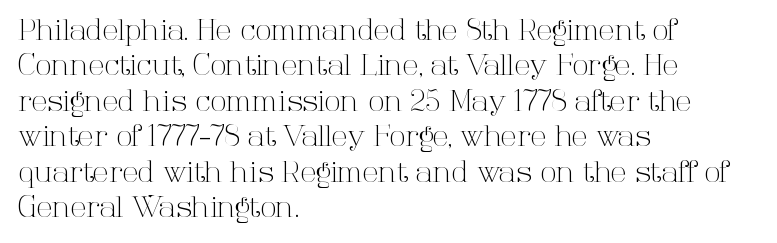
Q: Is the text bold? A: No.
Q: Is the text italic (slanted)? A: No, it is upright.
Q: Is the typeface a serif or a sans-serif typeface? A: Serif.
Q: Is the text underlined? A: No.
Q: How is the paragraph aligned? A: Left-aligned.
Q: Is the spacing between letters normal or unusually wide? A: Normal.
Q: Width (condensed, normal, or wide)? A: Normal.
Q: Stroke contrast? A: High.
Q: x-height? A: Medium.
Q: Monospaced? A: No.
